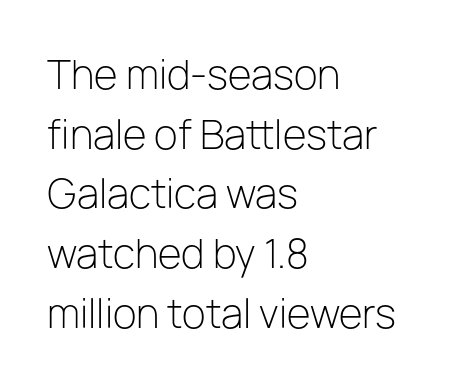
The image shows 39 px light sans-serif type, upright; set left-aligned, normal line spacing (1.53x), normal letter spacing, not underlined; low stroke contrast and a medium x-height.
